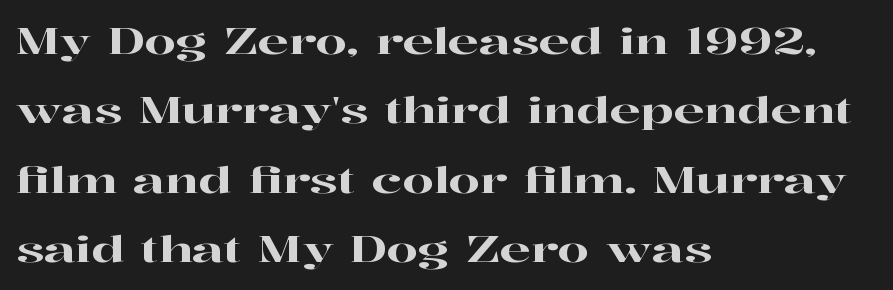
{"serif": "yes", "italic": "no", "width": "wide", "stroke_contrast": "high", "x_height": "medium", "monospaced": "no", "underline": "no", "align": "left", "line_spacing": "loose", "line_spacing_ratio": 1.93, "letter_spacing": "normal", "letter_spacing_em": 0.0, "glyph_px": 36}
